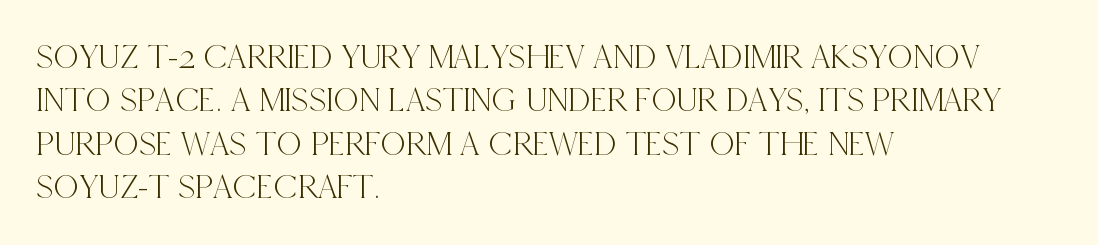
{"serif": "yes", "italic": "no", "width": "condensed", "x_height": "large", "monospaced": "no", "underline": "no", "align": "left", "line_spacing_ratio": 1.24, "letter_spacing": "normal", "letter_spacing_em": 0.0, "glyph_px": 35}
